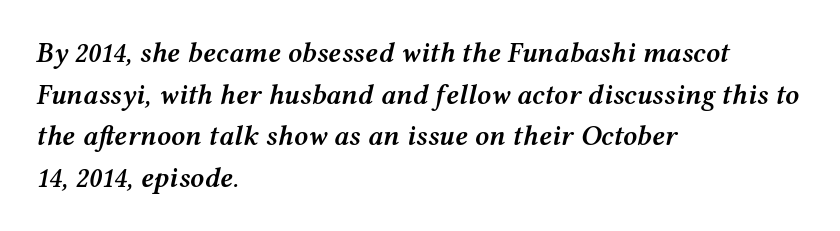
Q: Is the text bold? A: Semi-bold.
Q: Is the text italic (slanted)? A: Yes, it leans right by about 12 degrees.
Q: Is the text underlined? A: No.
Q: How is the paragraph aligned? A: Left-aligned.
Q: Is the spacing between letters normal or unusually wide? A: Normal.
Q: Is the spacing between lines tight, normal or loose? A: Normal.
Q: Width (condensed, normal, or wide)? A: Wide.
Q: Stroke contrast? A: Medium.
Q: x-height? A: Medium.
Q: Monospaced? A: No.
